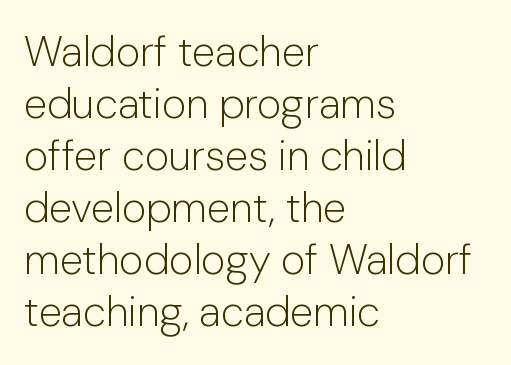
{"serif": "no", "italic": "no", "bold": "no", "weight": "light", "width": "normal", "stroke_contrast": "low", "x_height": "medium", "monospaced": "no", "underline": "no", "align": "left", "line_spacing_ratio": 1.24, "letter_spacing": "normal", "letter_spacing_em": 0.0, "glyph_px": 42}
